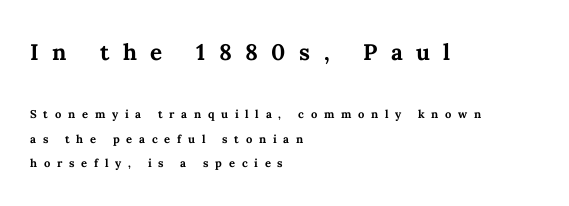
Q: Is the text bold? A: Yes.
Q: Is the text italic (slanted)? A: No, it is upright.
Q: Is the text underlined? A: No.
Q: How is the paragraph aligned? A: Left-aligned.
Q: Is the spacing between letters normal or unusually wide? A: Unusually wide.
Q: Is the spacing between lines tight, normal or loose? A: Normal.
Q: Which block of text is set in a larger size, the first (top) or the second (bottom)? A: The first (top) one.
Q: Width (condensed, normal, or wide)? A: Normal.
Q: Stroke contrast? A: Medium.
Q: x-height? A: Medium.
Q: Monospaced? A: No.
